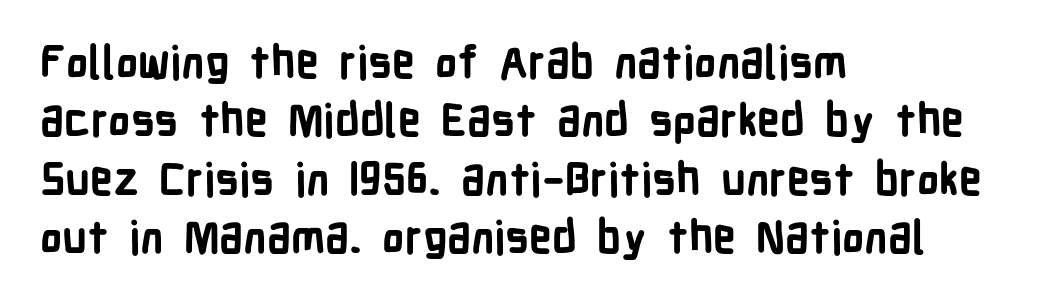
{"serif": "no", "italic": "no", "bold": "yes", "weight": "bold", "width": "condensed", "stroke_contrast": "low", "x_height": "medium", "monospaced": "no", "underline": "no", "align": "left", "line_spacing": "normal", "line_spacing_ratio": 1.3, "letter_spacing": "normal", "letter_spacing_em": 0.0, "glyph_px": 45}
